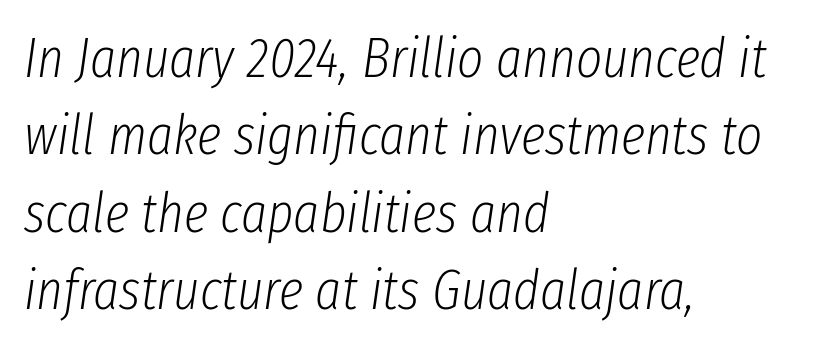
The image shows 56 px light, condensed type, italic (leaning right); set left-aligned, normal line spacing (1.38x), normal letter spacing, not underlined; low stroke contrast and a medium x-height.
